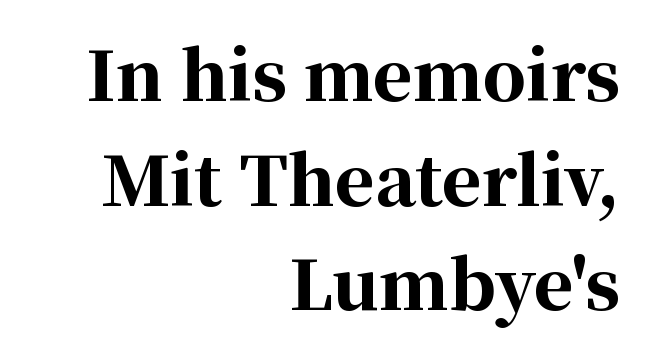
You can tell it's not italic because the verticals are truly vertical. The sample has been set heavy, in full bold. The lines sit at an ordinary, default distance from one another. The glyphs in this specimen are seriffed. You could not count columns in this text — the font is proportionally spaced. In CSS terms this would be text-align: right.
